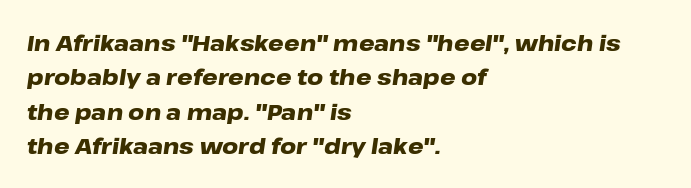
This sample keeps an unexceptional amount of space between lines. It's the slanting kind of type. In terms of weight, the rendering is a true, heavy bold. Clear beneath every line of the passage. Notice how the passage keeps a crisp vertical edge on the left only. The tracking reads as untouched default to a designer's eye.
